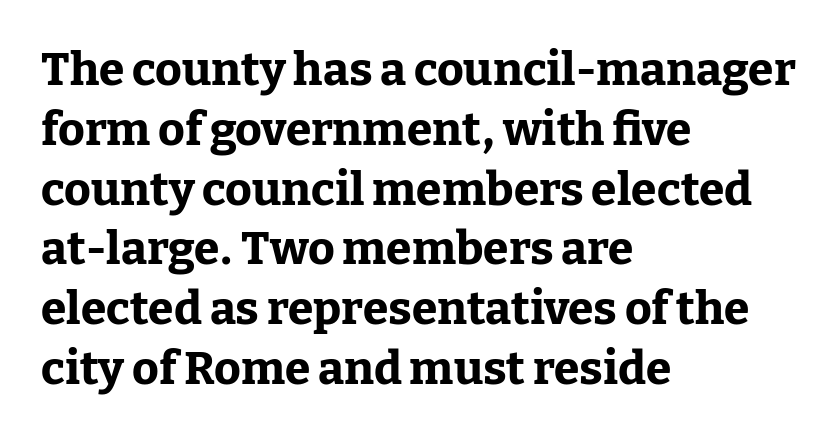
Q: Is the text bold? A: Yes.
Q: Is the text italic (slanted)? A: No, it is upright.
Q: Is the typeface a serif or a sans-serif typeface? A: Serif.
Q: Is the text underlined? A: No.
Q: How is the paragraph aligned? A: Left-aligned.
Q: Is the spacing between letters normal or unusually wide? A: Normal.
Q: Is the spacing between lines tight, normal or loose? A: Normal.
Q: Width (condensed, normal, or wide)? A: Normal.
Q: Stroke contrast? A: Low.
Q: x-height? A: Medium.
Q: Monospaced? A: No.
